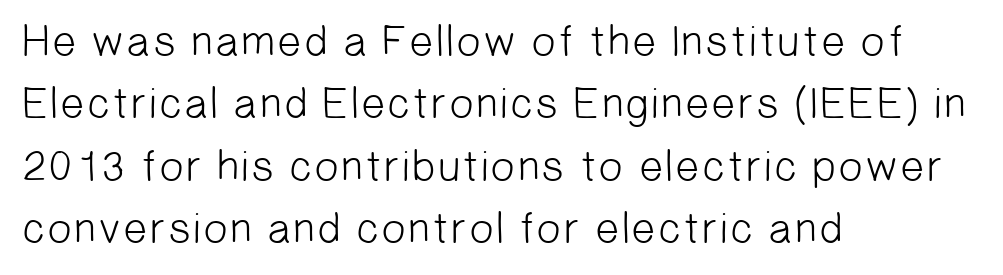
The image shows 44 px light sans-serif type; set left-aligned, normal line spacing (1.42x), normal letter spacing, not underlined; low stroke contrast and a medium x-height.
